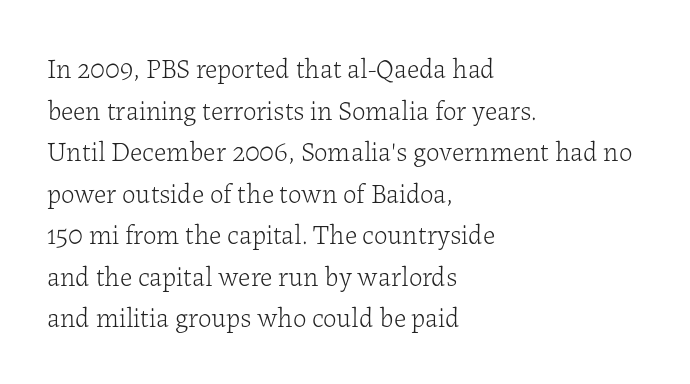
{"italic": "no", "bold": "no", "underline": "no", "align": "left", "line_spacing": "normal", "line_spacing_ratio": 1.54, "letter_spacing": "normal", "letter_spacing_em": 0.0, "glyph_px": 27}
